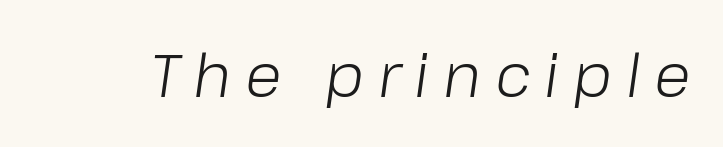
Q: Is the text bold? A: No.
Q: Is the text italic (slanted)? A: Yes, it leans right by about 8 degrees.
Q: Is the text underlined? A: No.
Q: Is the spacing between letters normal or unusually wide? A: Unusually wide.
Q: Width (condensed, normal, or wide)? A: Normal.
Q: Stroke contrast? A: Low.
Q: x-height? A: Medium.
Q: Monospaced? A: No.
